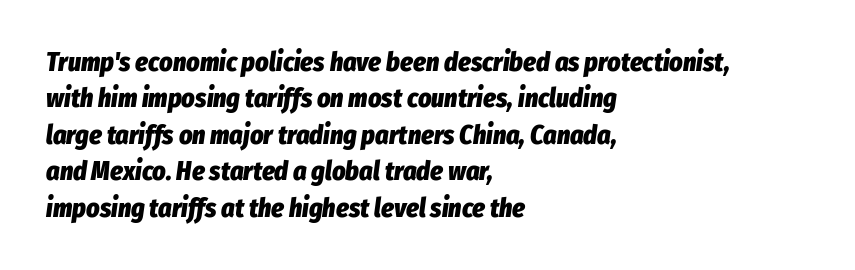
Q: Is the text bold? A: Yes.
Q: Is the text italic (slanted)? A: Yes, it leans right by about 8 degrees.
Q: Is the text underlined? A: No.
Q: How is the paragraph aligned? A: Left-aligned.
Q: Is the spacing between letters normal or unusually wide? A: Normal.
Q: Is the spacing between lines tight, normal or loose? A: Normal.
